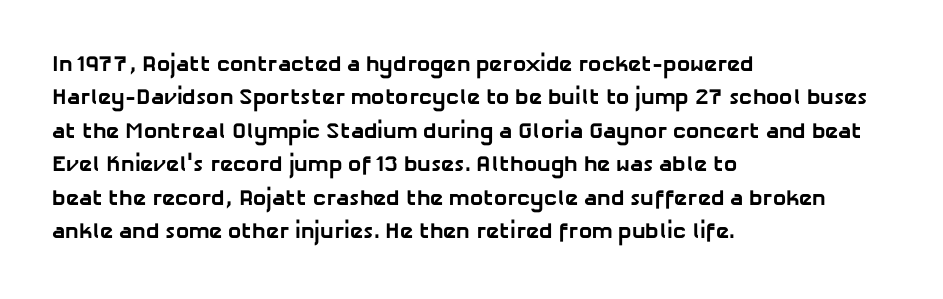
Q: Is the text bold? A: Yes.
Q: Is the text underlined? A: No.
Q: How is the paragraph aligned? A: Left-aligned.
Q: Is the spacing between letters normal or unusually wide? A: Normal.
Q: Is the spacing between lines tight, normal or loose? A: Normal.
